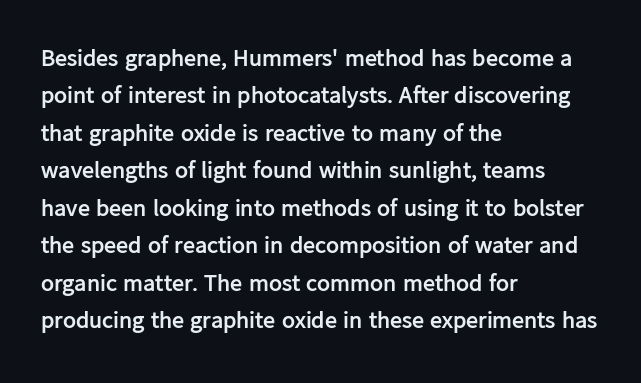
The image shows 24 px bold type, upright; set left-aligned, normal line spacing (1.56x), normal letter spacing, not underlined.
